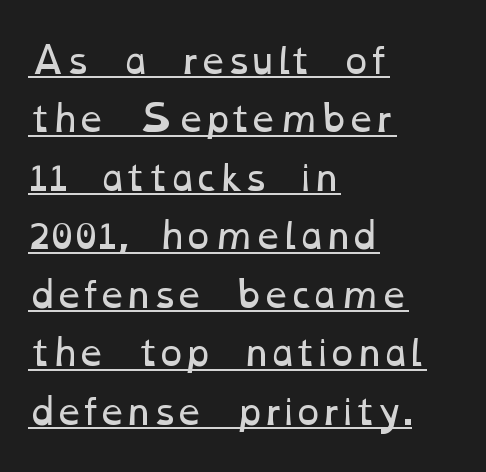
Characters follow at the spacing the type designer built in. Think standard paragraph weight, or any step lighter than that. Proportional: the letters do not fall into vertical columns. The rendering uses a moderate line-height, typical for paragraphs. The face used here appears with an underline applied.
